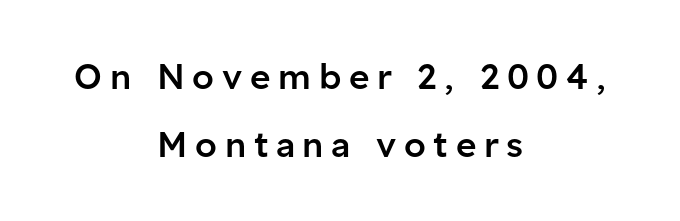
The characters look somewhat weighty, a semibold short of true bold. Each letter keeps its own natural width here, so spacing adapts to shape. The paragraph has two soft edges and a firm central axis. These lines were composed using upright roman letters. The glyphs in this specimen are sans serif.
